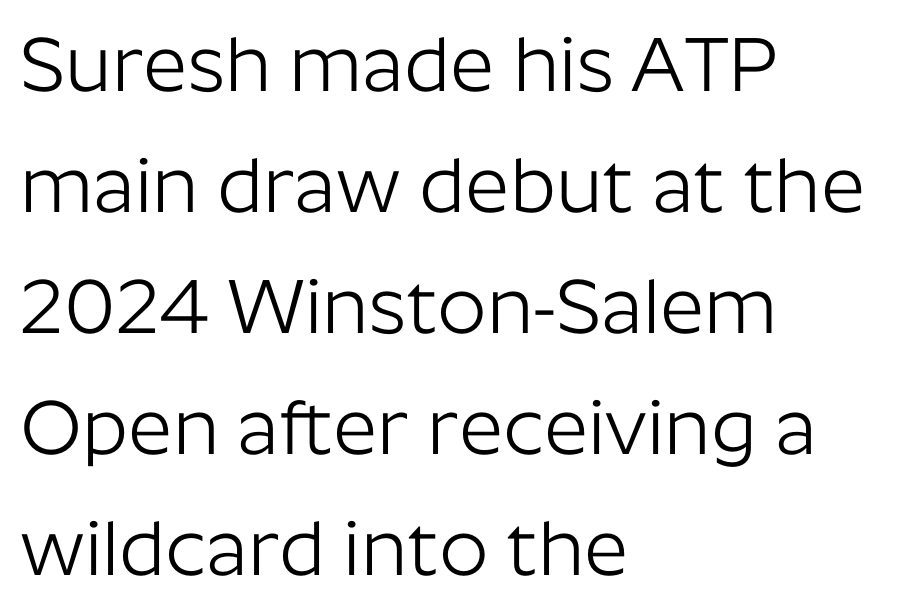
Q: Is the text bold? A: No.
Q: Is the text italic (slanted)? A: No, it is upright.
Q: Is the typeface a serif or a sans-serif typeface? A: Sans-serif.
Q: Is the text underlined? A: No.
Q: How is the paragraph aligned? A: Left-aligned.
Q: Is the spacing between letters normal or unusually wide? A: Normal.
Q: Is the spacing between lines tight, normal or loose? A: Normal.
Q: Width (condensed, normal, or wide)? A: Normal.
Q: Stroke contrast? A: Low.
Q: x-height? A: Medium.
Q: Monospaced? A: No.
